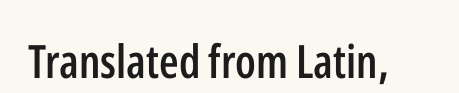
The image shows 46 px semibold, condensed sans-serif type, upright; set normal letter spacing, not underlined; low stroke contrast and a medium x-height.
